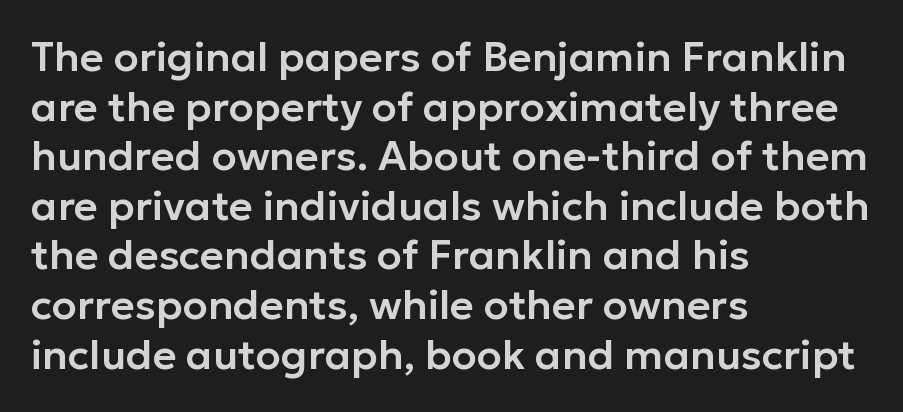
The letters advance in unequal steps, a hallmark of proportional type. Unlike italic type, these characters show no tilt at all. Compared with a centered layout, this one pins lines to the left instead. Classification — sans serif. The tracking reads as untouched default to a designer's eye.
